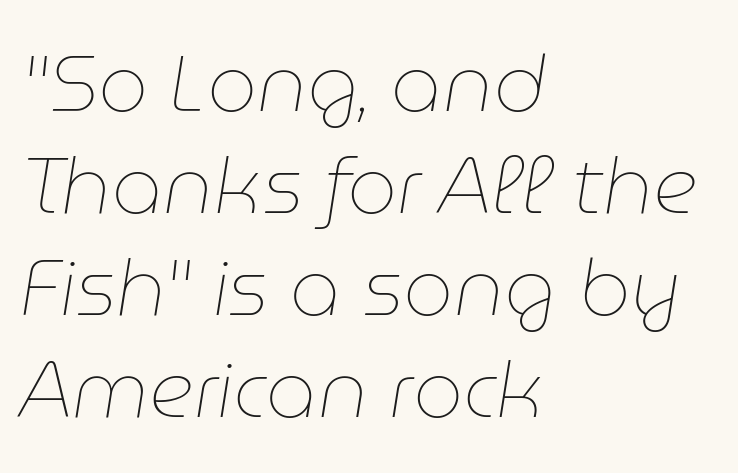
{"italic": "yes", "lean": "right", "slant_degrees": 9, "bold": "no", "weight": "thin", "width": "normal", "stroke_contrast": "low", "x_height": "medium", "monospaced": "no", "underline": "no", "align": "left", "line_spacing": "normal", "line_spacing_ratio": 1.29, "letter_spacing": "normal", "letter_spacing_em": 0.0, "glyph_px": 79}
